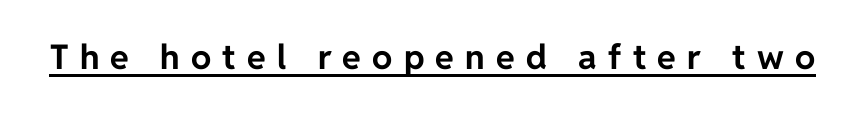
Summary of weight: heavy, a full bold. Check the space under the baseline: a stroke is drawn there. Between one letter and the next there's a generous, obvious gap. The type family on display is of the sans-serif kind.
